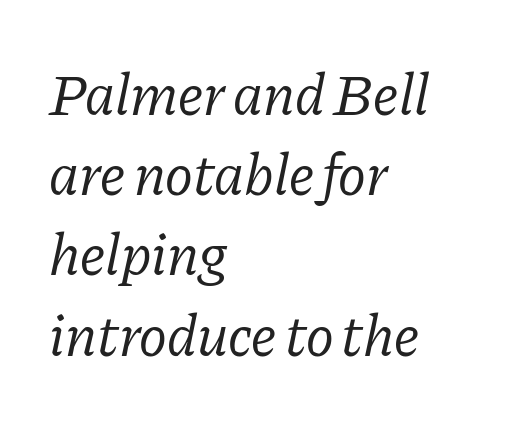
The image shows 59 px regular-weight serif type, italic (leaning right); set left-aligned, normal line spacing (1.36x), normal letter spacing, not underlined; low stroke contrast and a medium x-height.
